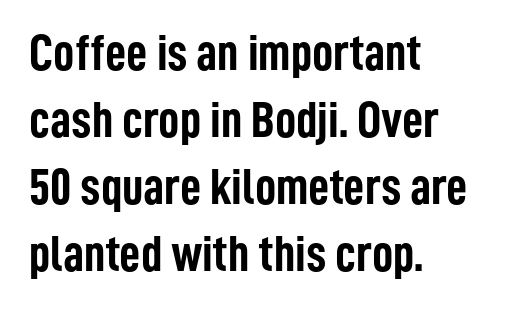
Q: Is the text bold? A: Yes.
Q: Is the text italic (slanted)? A: No, it is upright.
Q: Is the typeface a serif or a sans-serif typeface? A: Sans-serif.
Q: Is the text underlined? A: No.
Q: How is the paragraph aligned? A: Left-aligned.
Q: Is the spacing between letters normal or unusually wide? A: Normal.
Q: Is the spacing between lines tight, normal or loose? A: Normal.
Q: Width (condensed, normal, or wide)? A: Condensed.
Q: Stroke contrast? A: Low.
Q: x-height? A: Medium.
Q: Monospaced? A: No.
